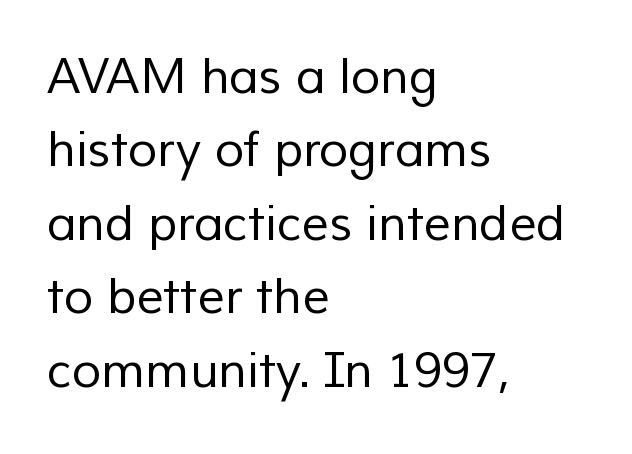
Q: Is the text bold? A: No.
Q: Is the typeface a serif or a sans-serif typeface? A: Sans-serif.
Q: Is the text underlined? A: No.
Q: How is the paragraph aligned? A: Left-aligned.
Q: Is the spacing between letters normal or unusually wide? A: Normal.
Q: Is the spacing between lines tight, normal or loose? A: Normal.
Q: Width (condensed, normal, or wide)? A: Normal.
Q: Stroke contrast? A: Low.
Q: x-height? A: Medium.
Q: Monospaced? A: No.
